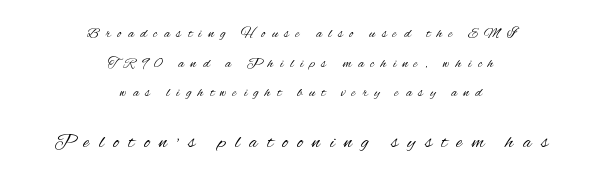
The image shows 20 px text type; set centered, loose line spacing (2.11x), unusually wide letter spacing (+0.47 em), not underlined; the second (bottom) block is 1.43x larger.
